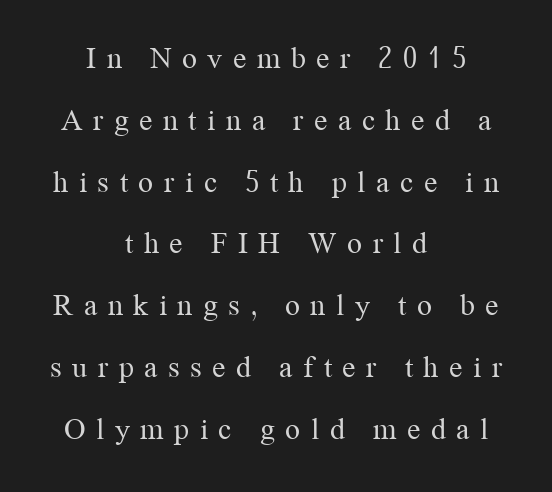
The image shows 30 px regular-weight serif type, upright; set centered, loose line spacing (2.06x), unusually wide letter spacing (+0.35 em), not underlined; medium stroke contrast and a medium x-height.
